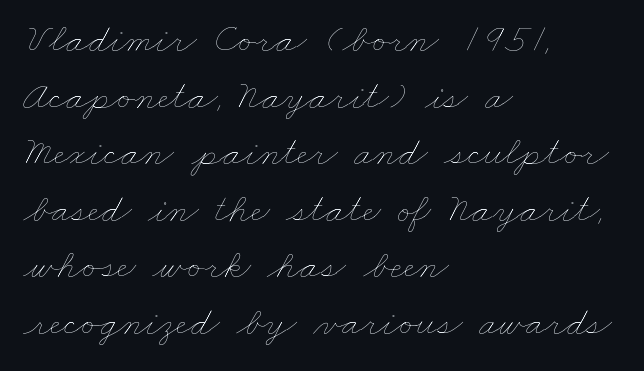
This sample has the flowing, uneven cadence of proportional lettering. Where is the straight margin? On the left. The space between consecutive lines is moderate. Stems and bowls with no extra thickness — not bold. Short note: letters normally spaced.
